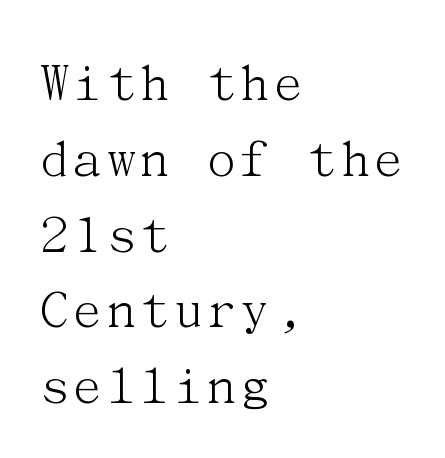
The gaps between neighbouring characters are ordinary and unremarkable. Typeset ragged right — the left edge is the straight one. Descender tails drop into unmarked territory. Compared with typical paragraphs, the rows here are spaced about the same. The face looks like a standard text weight, possibly lighter.
